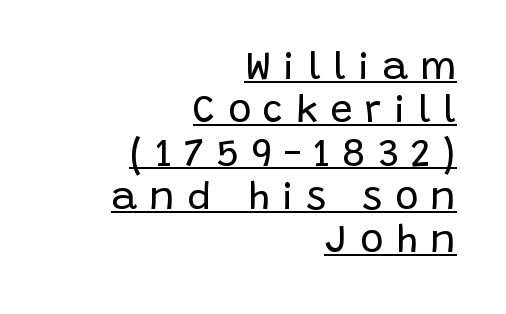
Is the letter spacing exaggerated? Yes — the characters are pushed far apart. The compositor pushed each line to the right boundary. Note the varied advance widths — an 'i' is clearly narrower than an 'm'. In terms of letterform style, serifs are entirely absent. The lettering holds an erect, upright posture throughout. No chunkiness to these letters — they're not bold.
